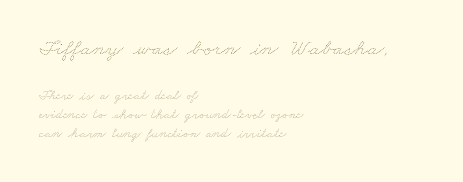
{"bold": "no", "underline": "no", "align": "left", "line_spacing": "normal", "line_spacing_ratio": 1.37, "letter_spacing": "normal", "letter_spacing_em": 0.0, "larger_block": "first", "size_ratio": 1.64, "glyph_px": 23}
